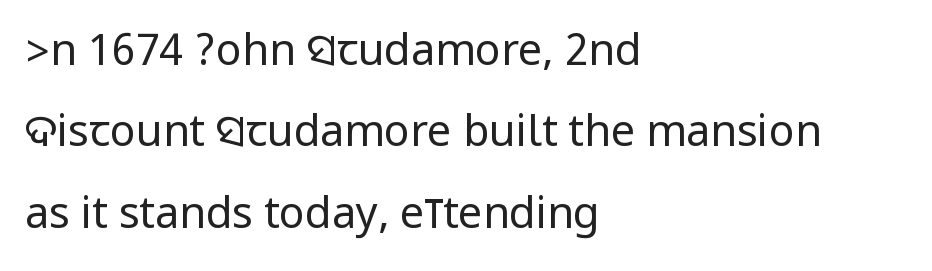
The gap between lines stays unmarked. Is the stroke heavy? The answer is a plain regular-or-lighter. Italic? Not at all — the glyphs are vertical. Spacing between characters is what you'd get straight out of the box.
